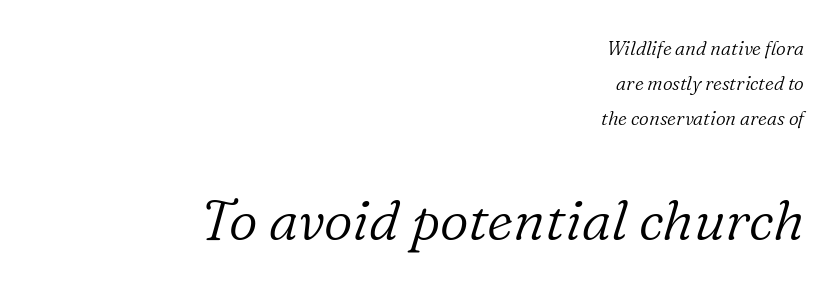
The image shows 56 px light serif type, italic (leaning right); set right-aligned, line spacing 1.83x, normal letter spacing, not underlined; the second (bottom) block is 2.95x larger; low stroke contrast and a medium x-height.
